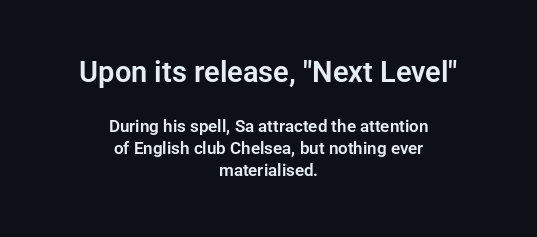
A typesetter would call this zero additional tracking. The lines in this sample share a center point and differ in where they start and stop. Varying glyph widths throughout — classic text-font behaviour. You can tell it's not italic because the verticals are truly vertical. Type style note: lacks serifs. The space beneath each line is pristine and unruled.
